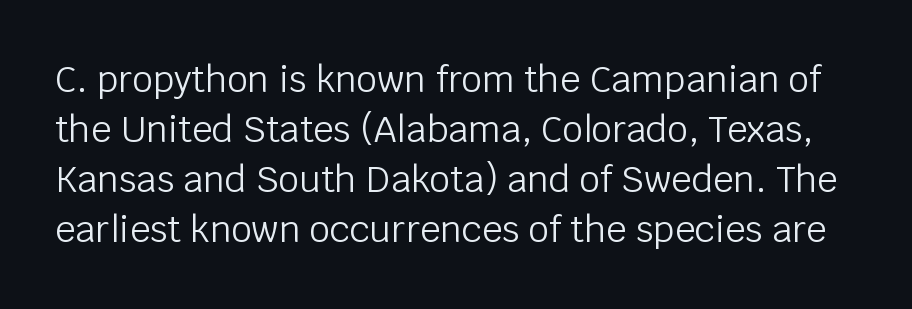
The image shows 36 px light sans-serif type, upright; set normal line spacing (1.39x), normal letter spacing, not underlined; low stroke contrast and a large x-height.
